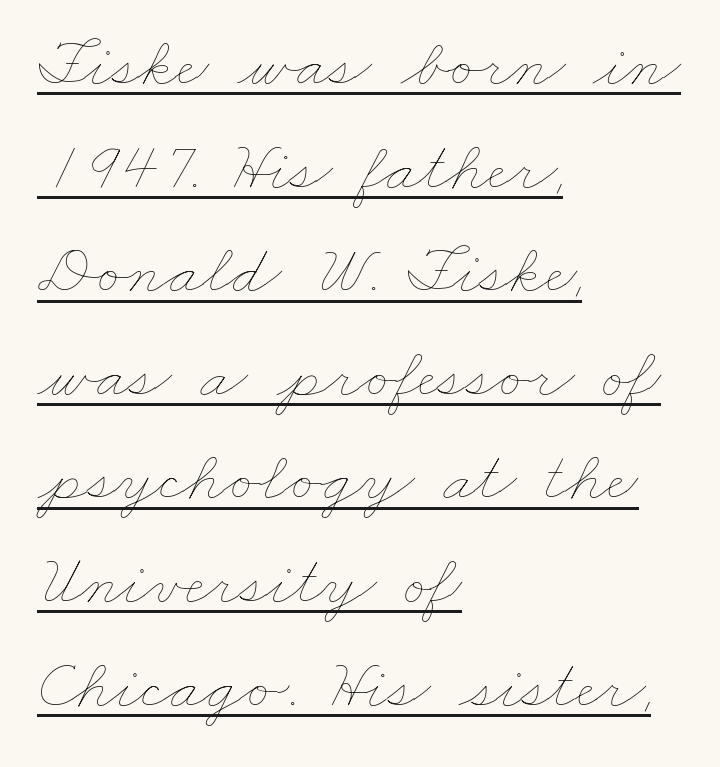
Q: Is the text bold? A: No.
Q: Is the text underlined? A: Yes.
Q: How is the paragraph aligned? A: Left-aligned.
Q: Is the spacing between letters normal or unusually wide? A: Normal.
Q: Is the spacing between lines tight, normal or loose? A: Normal.
Q: Width (condensed, normal, or wide)? A: Wide.
Q: Stroke contrast? A: Low.
Q: x-height? A: Small.
Q: Monospaced? A: No.
